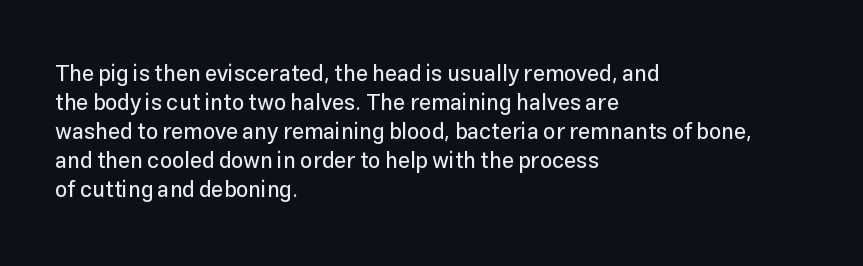
Q: Is the text italic (slanted)? A: No, it is upright.
Q: Is the text underlined? A: No.
Q: How is the paragraph aligned? A: Left-aligned.
Q: Is the spacing between letters normal or unusually wide? A: Normal.
Q: Is the spacing between lines tight, normal or loose? A: Normal.
